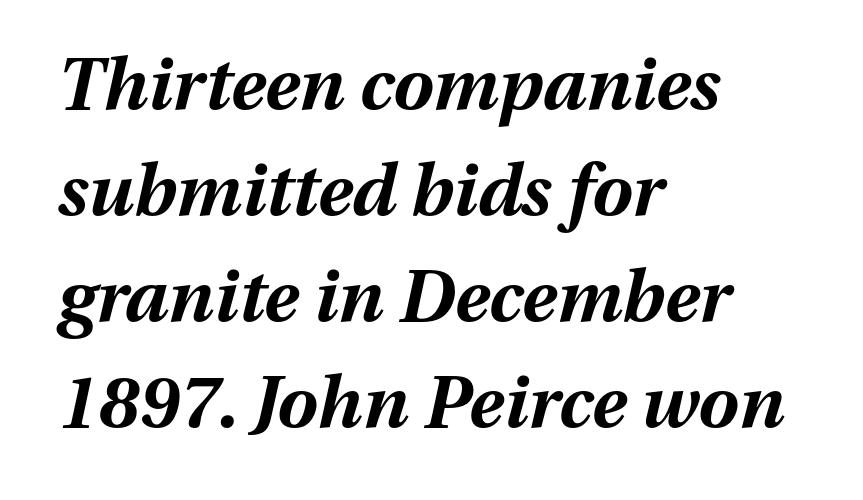
The image shows 72 px bold type, italic (leaning right); set left-aligned, normal line spacing (1.47x), normal letter spacing, not underlined; medium stroke contrast and a medium x-height.
